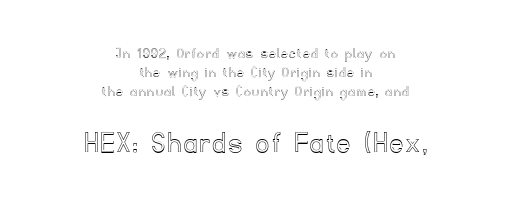
Every stem runs plumb, perpendicular to the baseline. Horizontal alignment here is central, giving a formal, balanced look. Only glyphs here, with clear space below each row. The composition opens small and finishes big. Looks like regular typesetting: each glyph gets only the width it needs.
